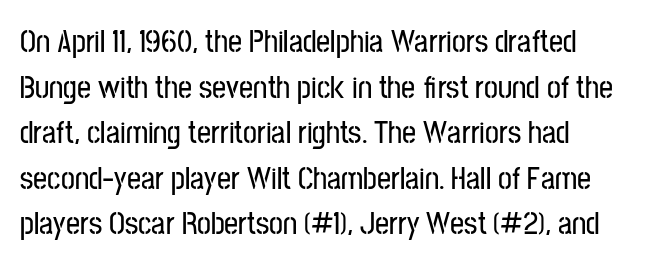
The image shows 31 px condensed sans-serif type, upright; set left-aligned, normal line spacing (1.47x), normal letter spacing, not underlined; low stroke contrast and a medium x-height.
